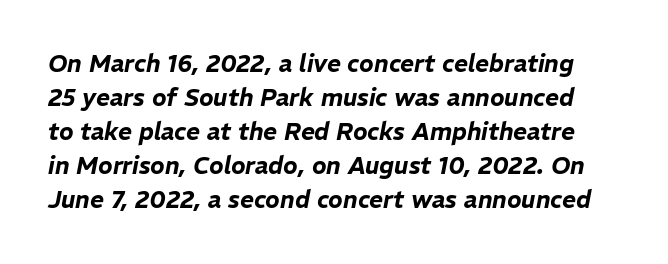
{"italic": "yes", "lean": "right", "slant_degrees": 11, "underline": "no", "line_spacing": "normal", "line_spacing_ratio": 1.42, "letter_spacing": "normal", "letter_spacing_em": 0.0, "glyph_px": 24}
